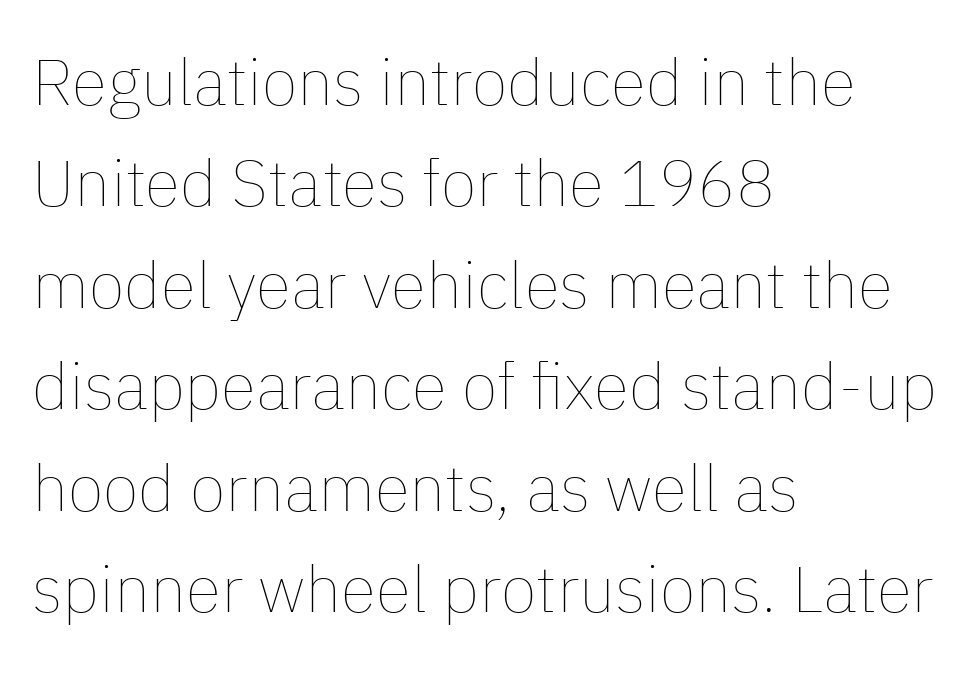
Q: Is the text bold? A: No.
Q: Is the text italic (slanted)? A: No, it is upright.
Q: Is the text underlined? A: No.
Q: How is the paragraph aligned? A: Left-aligned.
Q: Is the spacing between letters normal or unusually wide? A: Normal.
Q: Is the spacing between lines tight, normal or loose? A: Normal.
Q: Width (condensed, normal, or wide)? A: Normal.
Q: Stroke contrast? A: Low.
Q: x-height? A: Medium.
Q: Monospaced? A: No.
